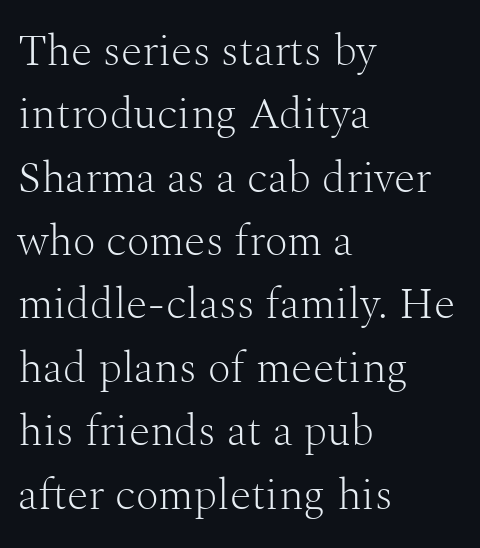
You can tell it's not italic because the verticals are truly vertical. These lines sit exactly where default settings would place them. Compared with typical body copy, the letter spacing here is the same. Each stroke keeps to a modest, everyday thickness or less. Reading down the block, your eye returns to a fixed left position each line. The area under the type is left untouched.
